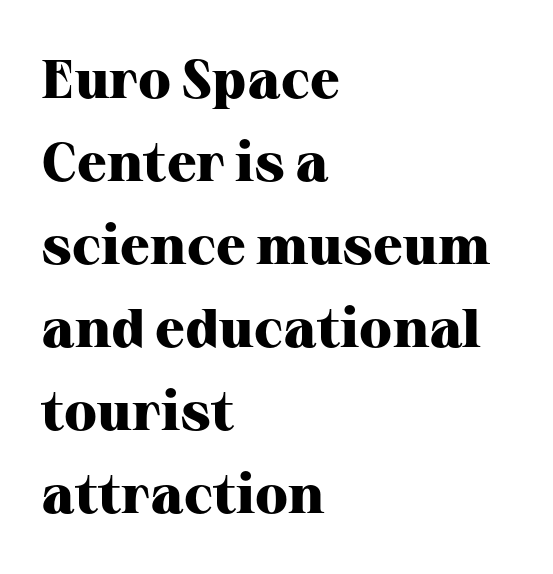
{"serif": "yes", "italic": "no", "bold": "yes", "weight": "heavy", "width": "normal", "stroke_contrast": "high", "x_height": "medium", "monospaced": "no", "underline": "no", "align": "left", "line_spacing": "normal", "line_spacing_ratio": 1.51, "letter_spacing": "normal", "letter_spacing_em": 0.0, "glyph_px": 55}
